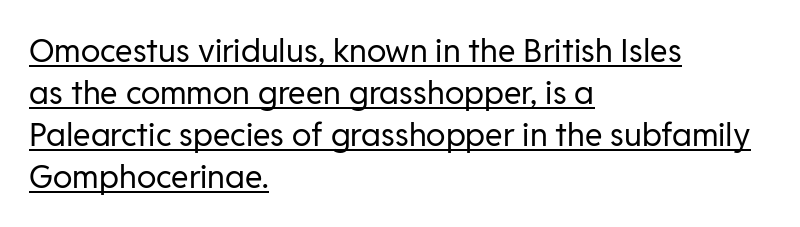
Q: Is the text bold? A: No.
Q: Is the text italic (slanted)? A: No, it is upright.
Q: Is the typeface a serif or a sans-serif typeface? A: Sans-serif.
Q: Is the text underlined? A: Yes.
Q: How is the paragraph aligned? A: Left-aligned.
Q: Is the spacing between letters normal or unusually wide? A: Normal.
Q: Is the spacing between lines tight, normal or loose? A: Normal.
Q: Width (condensed, normal, or wide)? A: Normal.
Q: Stroke contrast? A: Low.
Q: x-height? A: Medium.
Q: Monospaced? A: No.
